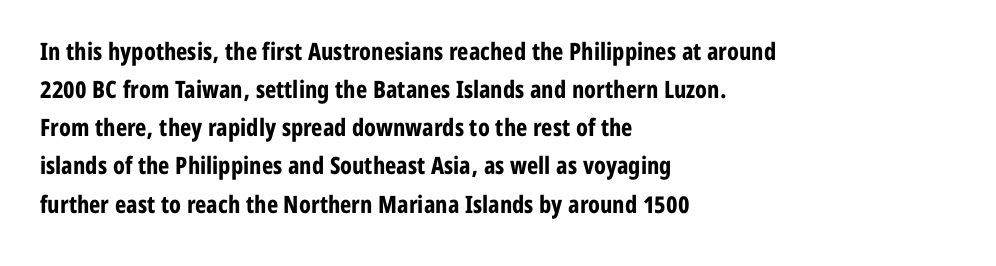
Q: Is the text bold? A: Yes.
Q: Is the text italic (slanted)? A: No, it is upright.
Q: Is the text underlined? A: No.
Q: How is the paragraph aligned? A: Left-aligned.
Q: Is the spacing between letters normal or unusually wide? A: Normal.
Q: Is the spacing between lines tight, normal or loose? A: Normal.
